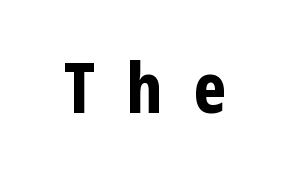
{"serif": "no", "italic": "no", "bold": "yes", "weight": "bold", "width": "condensed", "stroke_contrast": "low", "x_height": "medium", "monospaced": "no", "underline": "no", "letter_spacing": "wide", "letter_spacing_em": 0.45, "glyph_px": 70}
